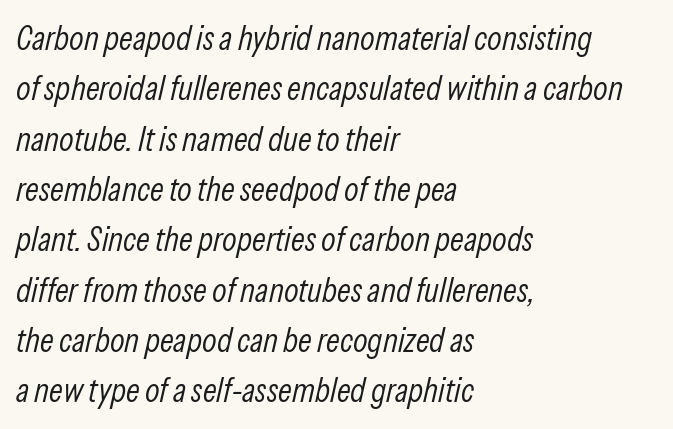
The image shows 34 px light, condensed type, italic (leaning right); set left-aligned, normal line spacing (1.48x), normal letter spacing, not underlined; low stroke contrast and a medium x-height.
